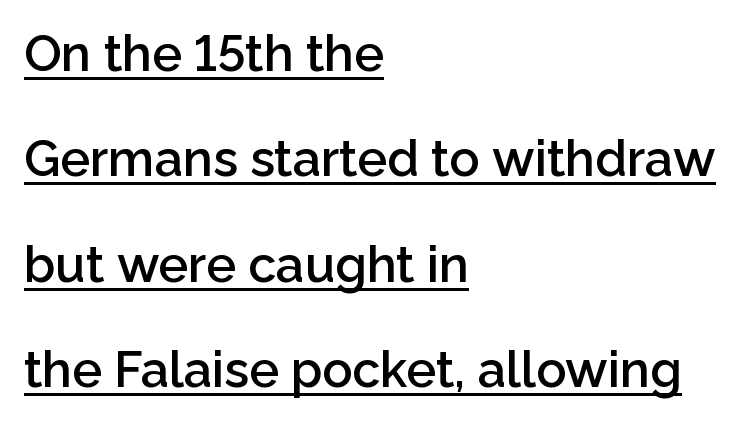
{"serif": "no", "italic": "no", "bold": "semi", "weight": "semibold", "width": "normal", "stroke_contrast": "low", "x_height": "medium", "monospaced": "no", "underline": "yes", "align": "left", "line_spacing": "loose", "line_spacing_ratio": 2.11, "letter_spacing": "normal", "letter_spacing_em": 0.0, "glyph_px": 50}
